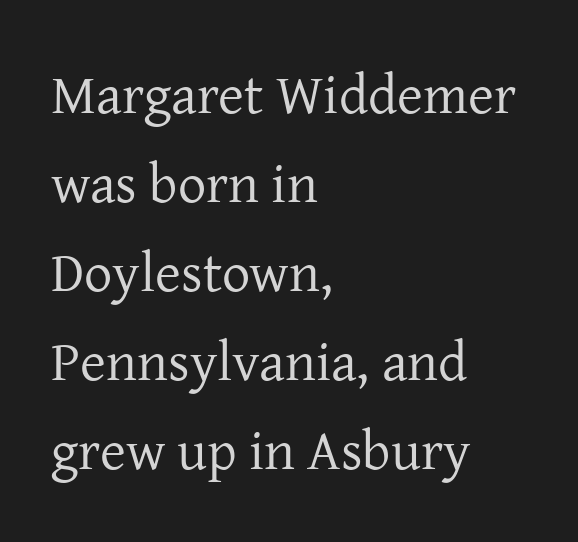
Interline gaps are of average width in this sample. Caption: face not bold, strokes unweighted. Does the lettering tilt? It doesn't — this is upright. Proportional: the letters do not fall into vertical columns. The horizontal fit of the characters is conventional and even.
